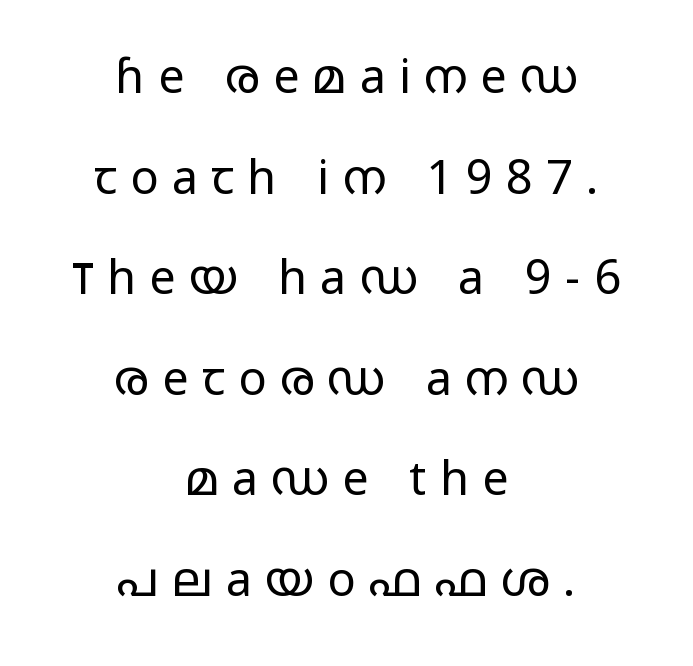
Q: Is the text bold? A: No.
Q: Is the text italic (slanted)? A: No, it is upright.
Q: Is the typeface a serif or a sans-serif typeface? A: Sans-serif.
Q: Is the text underlined? A: No.
Q: How is the paragraph aligned? A: Centered.
Q: Is the spacing between letters normal or unusually wide? A: Unusually wide.
Q: Is the spacing between lines tight, normal or loose? A: Loose.
Q: Width (condensed, normal, or wide)? A: Wide.
Q: Stroke contrast? A: Low.
Q: x-height? A: Medium.
Q: Monospaced? A: No.
